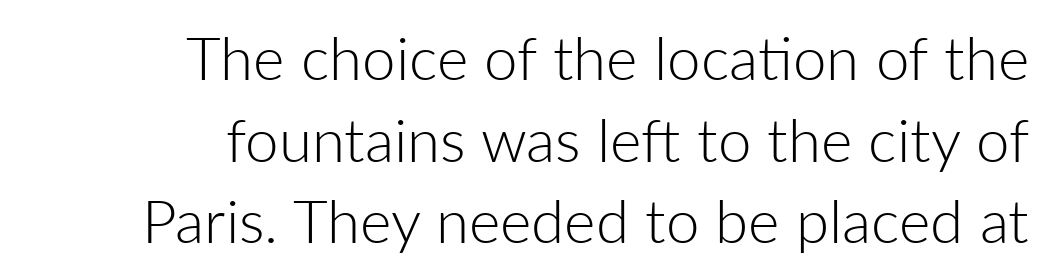
Q: Is the text bold? A: No.
Q: Is the text italic (slanted)? A: No, it is upright.
Q: Is the typeface a serif or a sans-serif typeface? A: Sans-serif.
Q: Is the text underlined? A: No.
Q: How is the paragraph aligned? A: Right-aligned.
Q: Is the spacing between letters normal or unusually wide? A: Normal.
Q: Is the spacing between lines tight, normal or loose? A: Normal.
Q: Width (condensed, normal, or wide)? A: Normal.
Q: Stroke contrast? A: Low.
Q: x-height? A: Medium.
Q: Monospaced? A: No.
